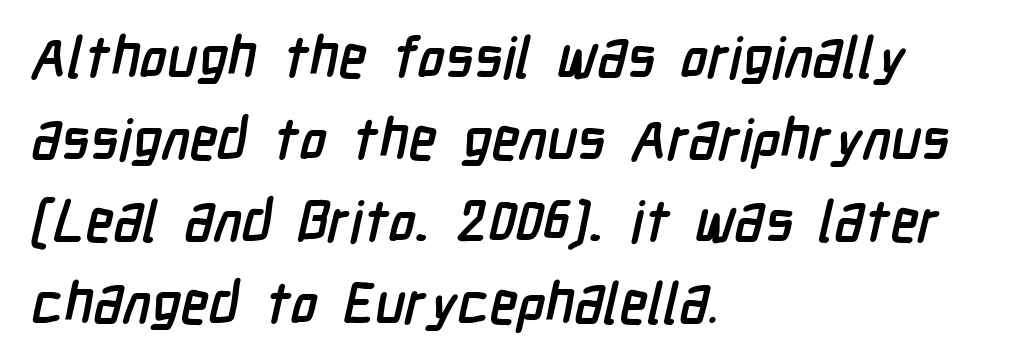
{"serif": "no", "bold": "yes", "weight": "semibold", "width": "condensed", "stroke_contrast": "low", "x_height": "medium", "monospaced": "no", "underline": "no", "align": "left", "line_spacing": "normal", "line_spacing_ratio": 1.44, "letter_spacing": "normal", "letter_spacing_em": 0.0, "glyph_px": 57}
